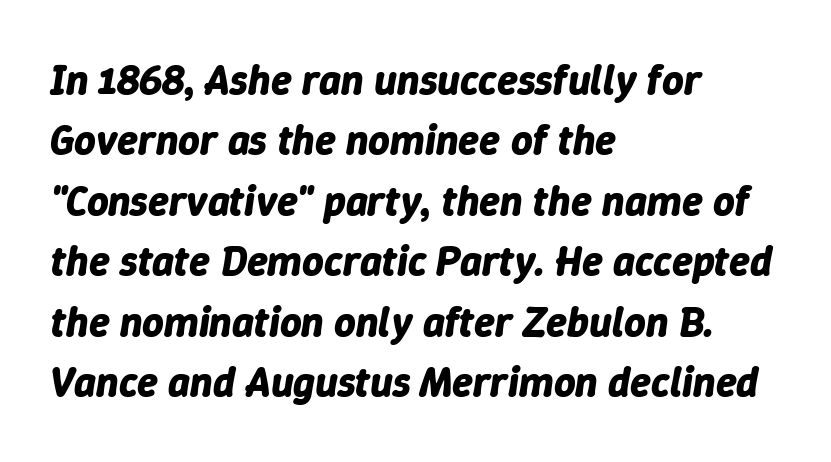
The image shows 42 px bold type, italic (leaning right); set left-aligned, normal line spacing (1.44x), normal letter spacing, not underlined; low stroke contrast and a medium x-height.
